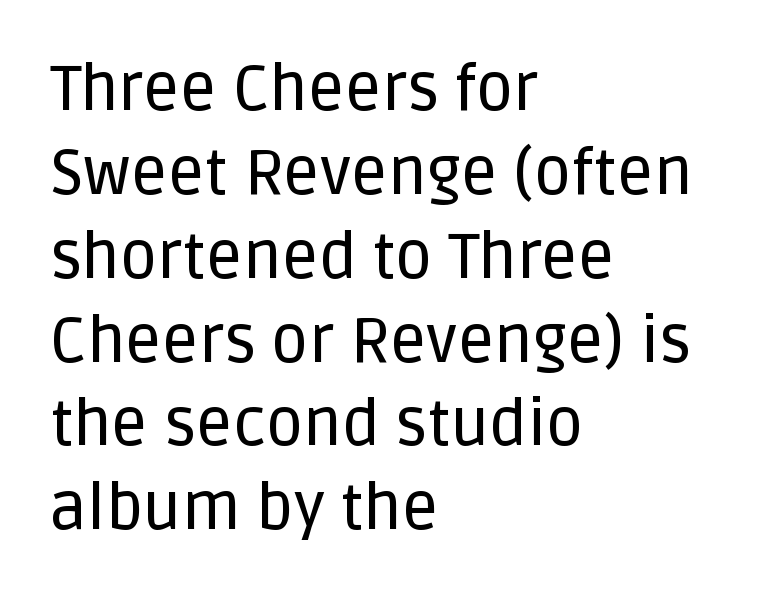
Q: Is the text italic (slanted)? A: No, it is upright.
Q: Is the typeface a serif or a sans-serif typeface? A: Sans-serif.
Q: Is the text underlined? A: No.
Q: How is the paragraph aligned? A: Left-aligned.
Q: Is the spacing between letters normal or unusually wide? A: Normal.
Q: Is the spacing between lines tight, normal or loose? A: Normal.
Q: Width (condensed, normal, or wide)? A: Normal.
Q: Stroke contrast? A: Low.
Q: x-height? A: Large.
Q: Monospaced? A: No.
